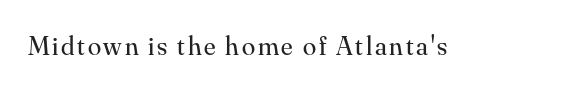
{"italic": "no", "bold": "no", "underline": "no", "glyph_px": 27}
